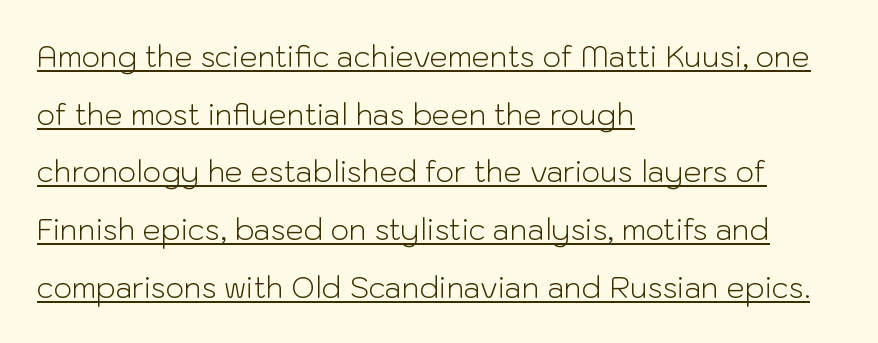
Q: Is the text bold? A: No.
Q: Is the text italic (slanted)? A: No, it is upright.
Q: Is the typeface a serif or a sans-serif typeface? A: Sans-serif.
Q: Is the text underlined? A: Yes.
Q: How is the paragraph aligned? A: Left-aligned.
Q: Is the spacing between letters normal or unusually wide? A: Normal.
Q: Is the spacing between lines tight, normal or loose? A: Loose.
Q: Width (condensed, normal, or wide)? A: Normal.
Q: Stroke contrast? A: Low.
Q: x-height? A: Medium.
Q: Monospaced? A: No.
